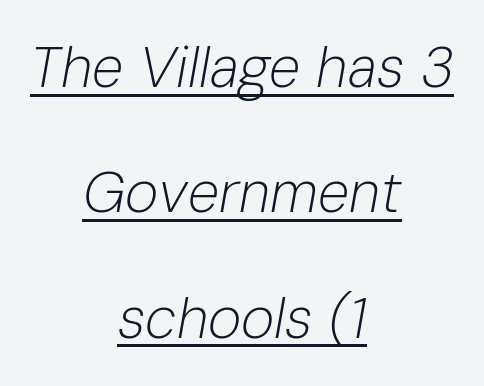
Q: Is the text bold? A: No.
Q: Is the text italic (slanted)? A: Yes, it leans right by about 10 degrees.
Q: Is the text underlined? A: Yes.
Q: How is the paragraph aligned? A: Centered.
Q: Is the spacing between letters normal or unusually wide? A: Normal.
Q: Is the spacing between lines tight, normal or loose? A: Loose.
Q: Width (condensed, normal, or wide)? A: Normal.
Q: Stroke contrast? A: Low.
Q: x-height? A: Medium.
Q: Monospaced? A: No.
